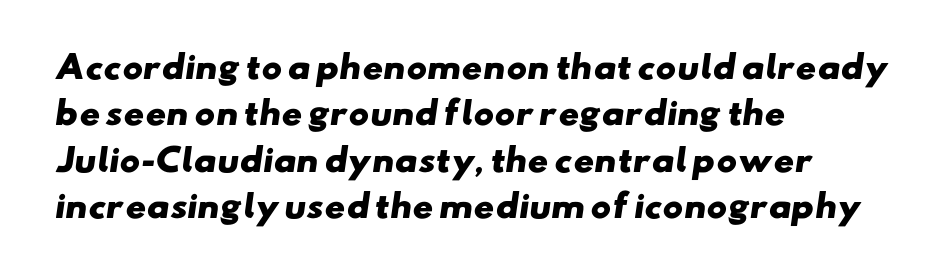
Q: Is the text bold? A: Yes.
Q: Is the typeface a serif or a sans-serif typeface? A: Sans-serif.
Q: Is the text underlined? A: No.
Q: How is the paragraph aligned? A: Left-aligned.
Q: Is the spacing between letters normal or unusually wide? A: Normal.
Q: Is the spacing between lines tight, normal or loose? A: Normal.
Q: Width (condensed, normal, or wide)? A: Wide.
Q: Stroke contrast? A: Low.
Q: x-height? A: Small.
Q: Monospaced? A: No.
